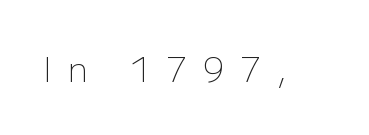
Just letters on the line, the space beneath them empty. Note the varied advance widths — an 'i' is clearly narrower than an 'm'. Stem width sits at or under what a default text font uses. Letterform terminals end flat and unadorned throughout the passage. Each word looks stretched out because of the extra space between its letters.
